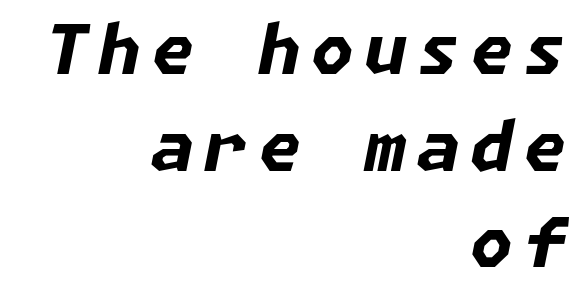
Q: Is the text bold? A: Yes.
Q: Is the text italic (slanted)? A: Yes, it leans right by about 11 degrees.
Q: Is the text underlined? A: No.
Q: How is the paragraph aligned? A: Right-aligned.
Q: Is the spacing between lines tight, normal or loose? A: Normal.
Q: Width (condensed, normal, or wide)? A: Normal.
Q: Stroke contrast? A: Low.
Q: x-height? A: Medium.
